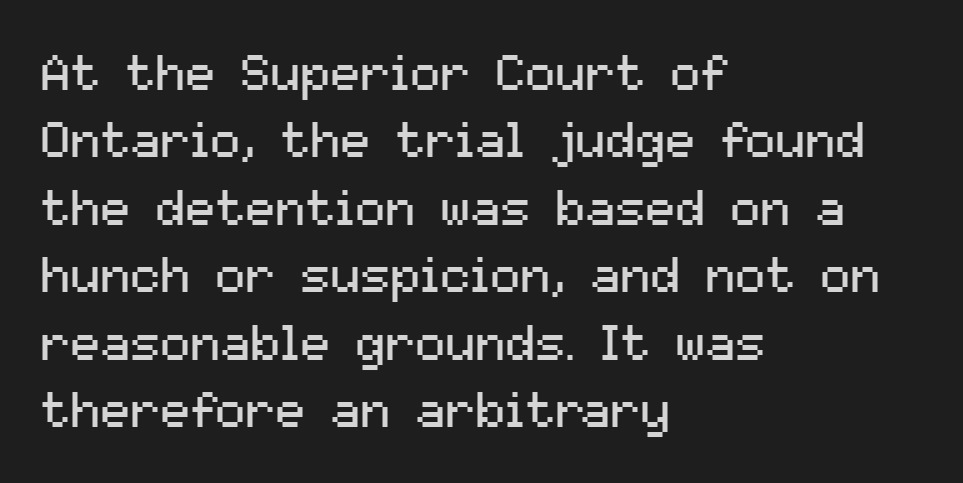
{"serif": "no", "italic": "no", "bold": "no", "weight": "regular", "width": "normal", "stroke_contrast": "medium", "x_height": "medium", "monospaced": "no", "underline": "no", "align": "left", "line_spacing": "normal", "line_spacing_ratio": 1.35, "letter_spacing": "normal", "letter_spacing_em": 0.0, "glyph_px": 50}
